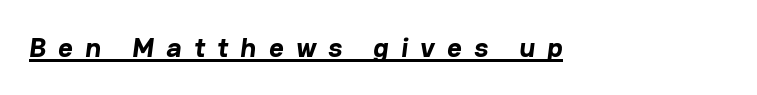
Q: Is the text bold? A: Yes.
Q: Is the typeface a serif or a sans-serif typeface? A: Sans-serif.
Q: Is the text underlined? A: Yes.
Q: Is the spacing between letters normal or unusually wide? A: Unusually wide.
Q: Width (condensed, normal, or wide)? A: Normal.
Q: Stroke contrast? A: Low.
Q: x-height? A: Medium.
Q: Monospaced? A: No.
